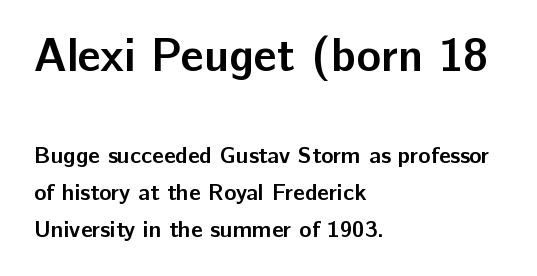
{"serif": "no", "italic": "no", "bold": "yes", "weight": "semibold", "width": "normal", "stroke_contrast": "low", "x_height": "medium", "monospaced": "no", "underline": "no", "align": "left", "line_spacing": "normal", "line_spacing_ratio": 1.6, "letter_spacing": "normal", "letter_spacing_em": 0.0, "larger_block": "first", "size_ratio": 2.0, "glyph_px": 46}
